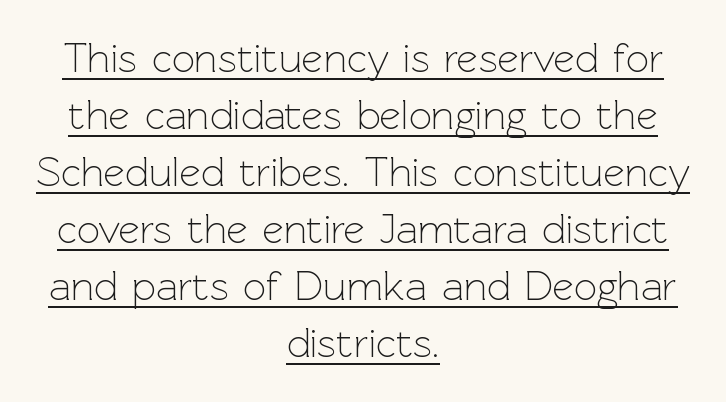
{"serif": "no", "italic": "no", "bold": "no", "weight": "light", "width": "normal", "x_height": "medium", "monospaced": "no", "underline": "yes", "align": "center", "line_spacing": "normal", "line_spacing_ratio": 1.39, "letter_spacing": "normal", "letter_spacing_em": 0.0, "glyph_px": 41}
